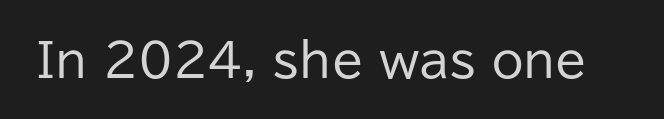
The image shows 46 px regular-weight sans-serif type, upright; set normal letter spacing, not underlined; low stroke contrast and a medium x-height.
